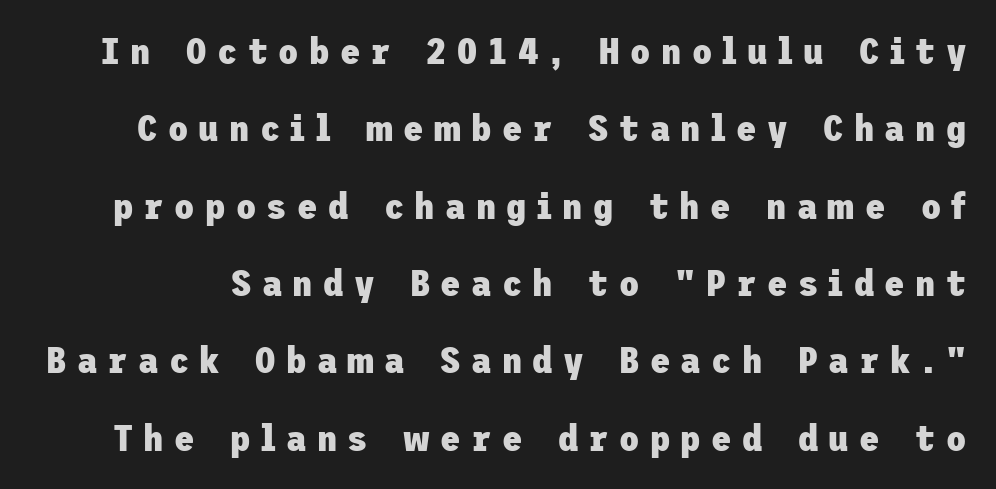
{"serif": "no", "italic": "no", "bold": "yes", "weight": "heavy", "width": "normal", "stroke_contrast": "low", "x_height": "medium", "underline": "no", "line_spacing": "loose", "line_spacing_ratio": 2.09, "letter_spacing": "wide", "letter_spacing_em": 0.28, "glyph_px": 37}
